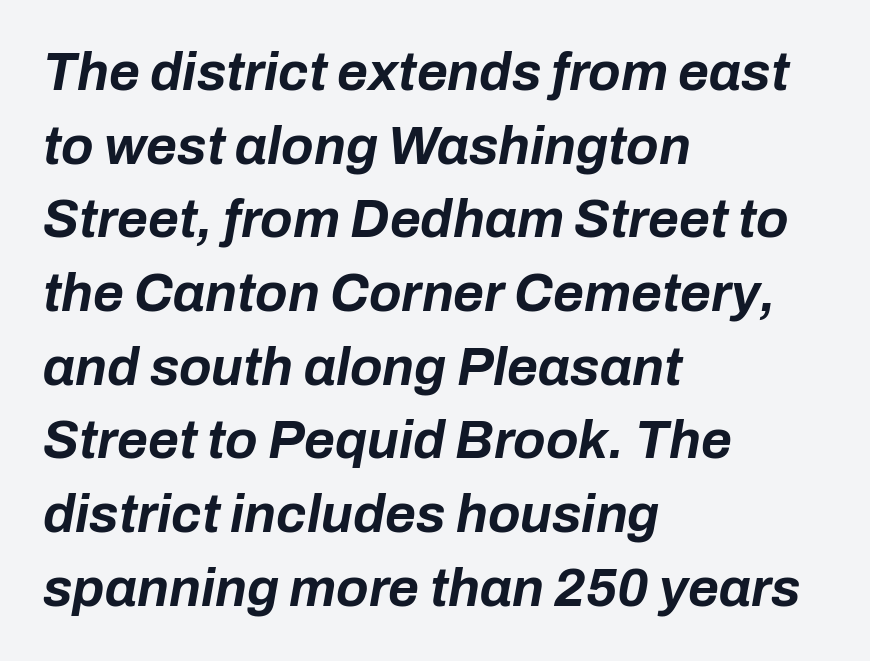
{"italic": "yes", "lean": "right", "slant_degrees": 10, "bold": "yes", "weight": "bold", "width": "normal", "stroke_contrast": "low", "x_height": "medium", "monospaced": "no", "underline": "no", "align": "left", "line_spacing": "normal", "line_spacing_ratio": 1.39, "letter_spacing": "normal", "letter_spacing_em": 0.0, "glyph_px": 53}
